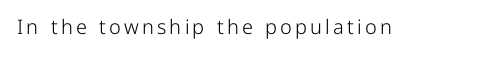
The image shows 20 px text type, upright; set not underlined.
